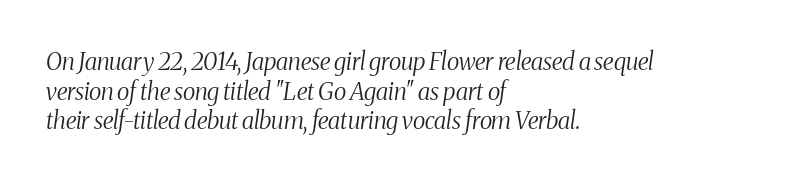
{"italic": "yes", "lean": "right", "slant_degrees": 8, "bold": "no", "underline": "no", "align": "left", "line_spacing_ratio": 1.23, "letter_spacing": "normal", "letter_spacing_em": 0.0, "glyph_px": 24}
